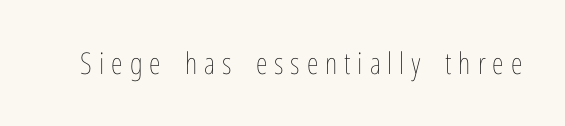
{"italic": "no", "bold": "no", "weight": "thin", "width": "condensed", "stroke_contrast": "low", "x_height": "medium", "monospaced": "no", "underline": "no", "letter_spacing": "wide", "letter_spacing_em": 0.23, "glyph_px": 30}
